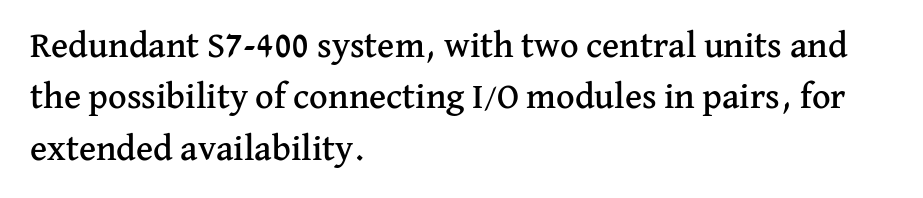
Q: Is the text italic (slanted)? A: No, it is upright.
Q: Is the typeface a serif or a sans-serif typeface? A: Serif.
Q: Is the text underlined? A: No.
Q: How is the paragraph aligned? A: Left-aligned.
Q: Is the spacing between letters normal or unusually wide? A: Normal.
Q: Is the spacing between lines tight, normal or loose? A: Normal.
Q: Width (condensed, normal, or wide)? A: Normal.
Q: Stroke contrast? A: Medium.
Q: x-height? A: Medium.
Q: Monospaced? A: No.
